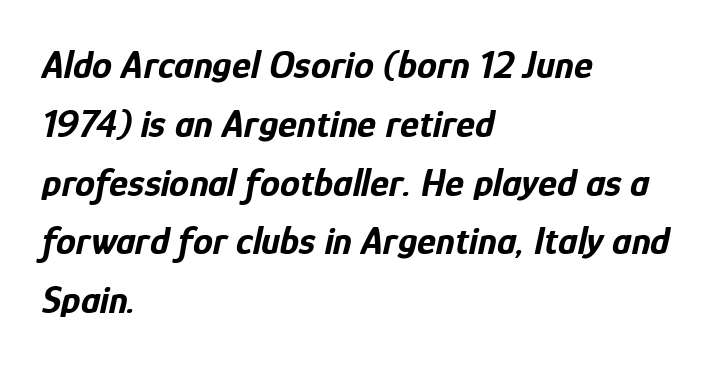
The image shows 40 px bold, condensed type, italic (leaning right); set left-aligned, normal line spacing (1.47x), normal letter spacing, not underlined; low stroke contrast and a medium x-height.
